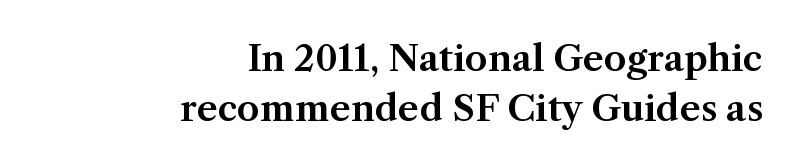
The image shows 36 px serif type, upright; set right-aligned, normal line spacing (1.39x), normal letter spacing, not underlined; medium stroke contrast and a medium x-height.
